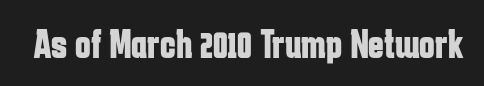
Q: Is the text bold? A: Yes.
Q: Is the text italic (slanted)? A: No, it is upright.
Q: Is the typeface a serif or a sans-serif typeface? A: Sans-serif.
Q: Is the text underlined? A: No.
Q: Is the spacing between letters normal or unusually wide? A: Normal.
Q: Width (condensed, normal, or wide)? A: Condensed.
Q: Stroke contrast? A: Low.
Q: x-height? A: Medium.
Q: Monospaced? A: No.
